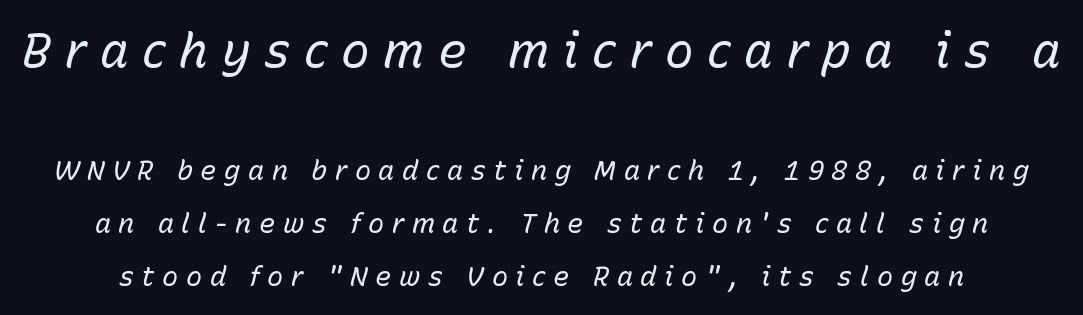
{"italic": "yes", "lean": "right", "slant_degrees": 15, "bold": "no", "weight": "regular", "width": "normal", "stroke_contrast": "low", "x_height": "medium", "monospaced": "no", "underline": "no", "line_spacing": "loose", "line_spacing_ratio": 1.97, "letter_spacing": "wide", "letter_spacing_em": 0.28, "larger_block": "first", "size_ratio": 1.78, "glyph_px": 48}
